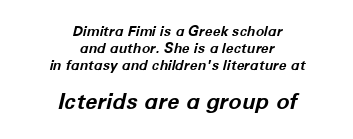
The whitespace from short lines is split evenly between both sides. The type is set solid horizontally, with unmodified tracking. The rendering applies a slant to the glyphs. The glyphs have the mass of a bold cut. Words float on clear page, feet unadorned. These two chunks differ in scale, with the bottom chunk taking the larger measure.
